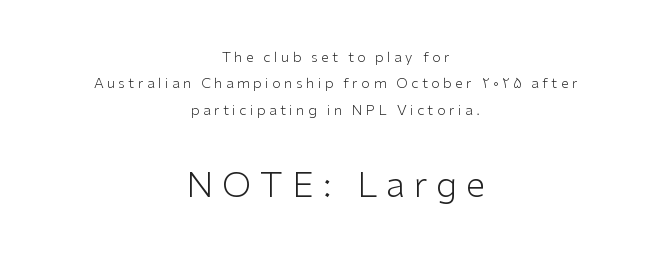
Centered paragraph, ragged on both sides. Type size steps up from the first block to the second. Is this a sans? Yes — the strokes have no serifs. Looks like regular typesetting: each glyph gets only the width it needs. Is the stroke heavy? The answer is a plain regular-or-lighter.
